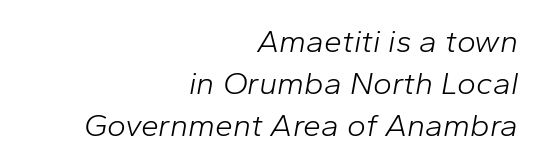
{"italic": "yes", "lean": "right", "slant_degrees": 10, "bold": "no", "weight": "light", "width": "normal", "stroke_contrast": "low", "x_height": "medium", "monospaced": "no", "underline": "no", "align": "right", "line_spacing": "normal", "line_spacing_ratio": 1.31, "letter_spacing": "normal", "letter_spacing_em": 0.0, "glyph_px": 32}
